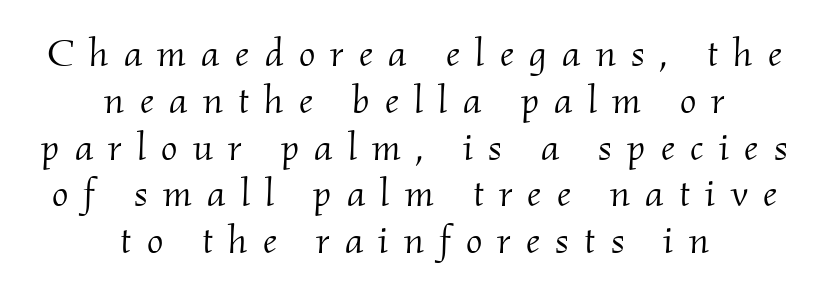
The image shows 39 px light serif type, italic (leaning right); set centered, line spacing 1.2x, unusually wide letter spacing (+0.39 em), not underlined; medium stroke contrast and a small x-height.
